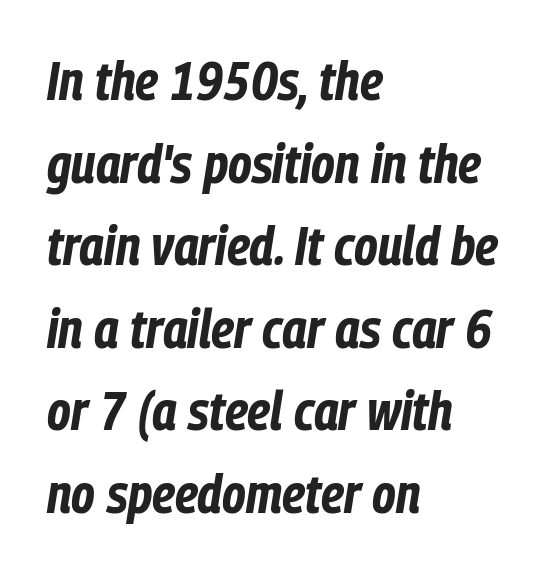
{"italic": "yes", "lean": "right", "slant_degrees": 9, "bold": "yes", "weight": "bold", "width": "condensed", "stroke_contrast": "low", "x_height": "medium", "monospaced": "no", "underline": "no", "align": "left", "line_spacing": "normal", "line_spacing_ratio": 1.53, "letter_spacing": "normal", "letter_spacing_em": 0.0, "glyph_px": 54}
